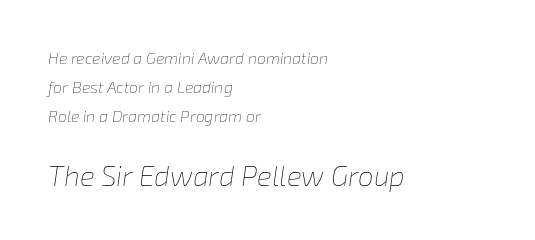
Type size steps up from the first block to the second. All the whitespace from short lines collects on the right. Weight: not bold — regular or lighter. A bare baseline throughout the passage. The passage shown is typed in a proportional face where columns would drift.
